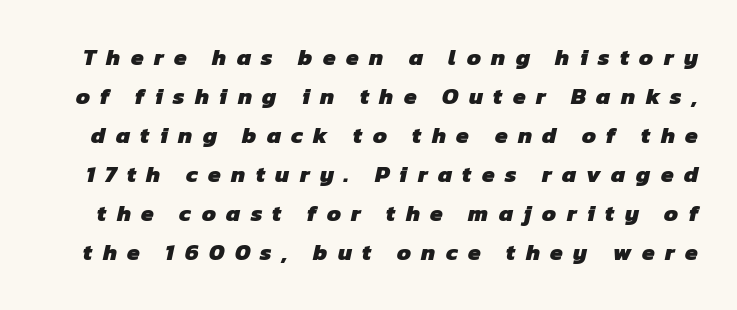
Q: Is the text bold? A: Yes.
Q: Is the text underlined? A: No.
Q: Is the spacing between letters normal or unusually wide? A: Unusually wide.
Q: Is the spacing between lines tight, normal or loose? A: Normal.
